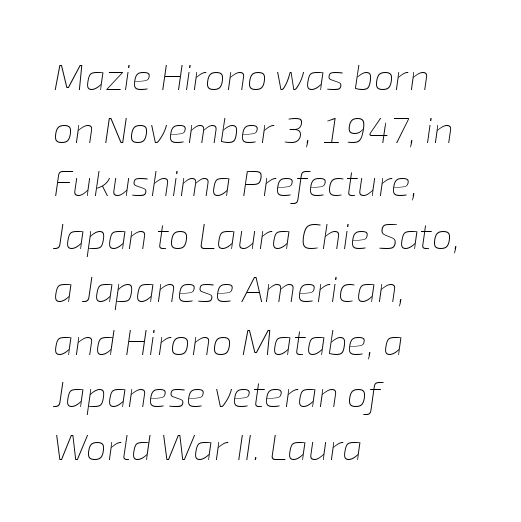
Q: Is the text bold? A: No.
Q: Is the text italic (slanted)? A: Yes, it leans right by about 8 degrees.
Q: Is the text underlined? A: No.
Q: How is the paragraph aligned? A: Left-aligned.
Q: Is the spacing between letters normal or unusually wide? A: Normal.
Q: Is the spacing between lines tight, normal or loose? A: Normal.
Q: Width (condensed, normal, or wide)? A: Normal.
Q: Stroke contrast? A: Low.
Q: x-height? A: Medium.
Q: Monospaced? A: No.
